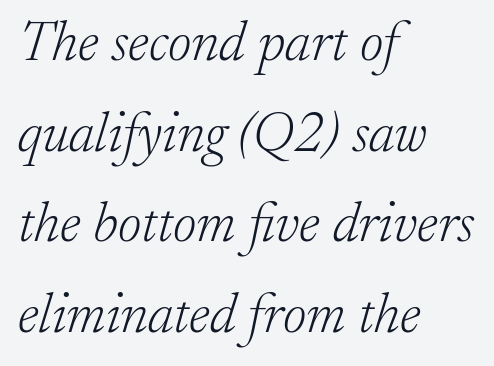
{"serif": "yes", "italic": "yes", "lean": "right", "slant_degrees": 17, "bold": "no", "weight": "light", "width": "normal", "stroke_contrast": "low", "x_height": "small", "monospaced": "no", "underline": "no", "align": "left", "line_spacing": "normal", "line_spacing_ratio": 1.59, "letter_spacing": "normal", "letter_spacing_em": 0.0, "glyph_px": 57}
